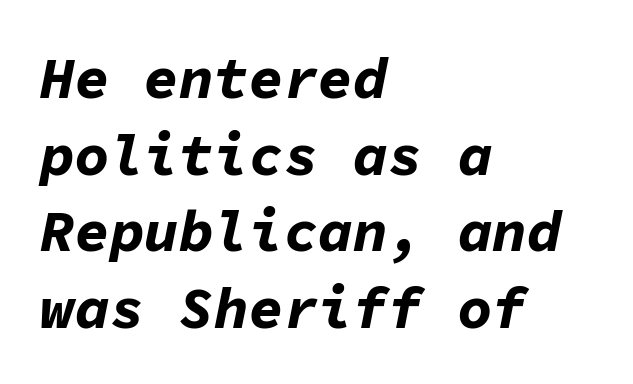
Does the copy run flush right? No — it runs flush left. Baseline-to-baseline distance is the conventional proportion of letter height. The area under the type is left untouched. How are the letters spaced? Ordinarily, with no added tracking. When letters slant like this, we call the style italic. Strokes here are thick enough to call this a true bold.
